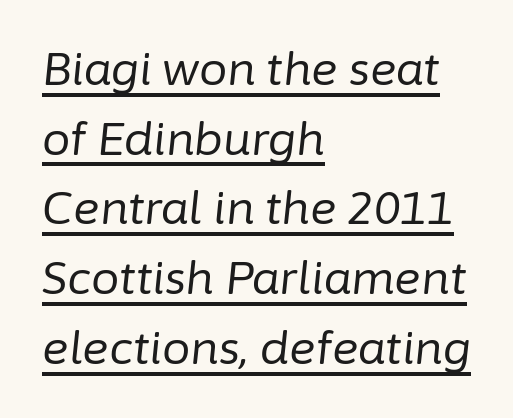
The image shows 45 px regular-weight type, italic (leaning right); set left-aligned, normal line spacing (1.55x), normal letter spacing, underlined; low stroke contrast and a medium x-height.
